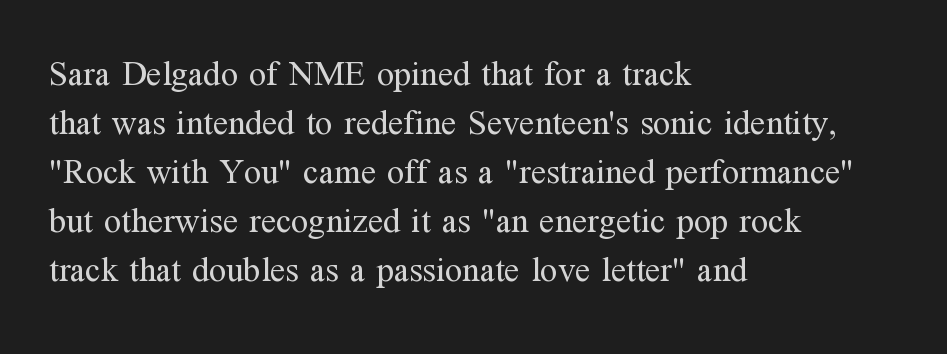
{"serif": "yes", "italic": "no", "bold": "no", "weight": "regular", "width": "normal", "stroke_contrast": "medium", "x_height": "medium", "monospaced": "no", "underline": "no", "align": "left", "line_spacing": "normal", "line_spacing_ratio": 1.4, "letter_spacing": "normal", "letter_spacing_em": 0.0, "glyph_px": 35}
